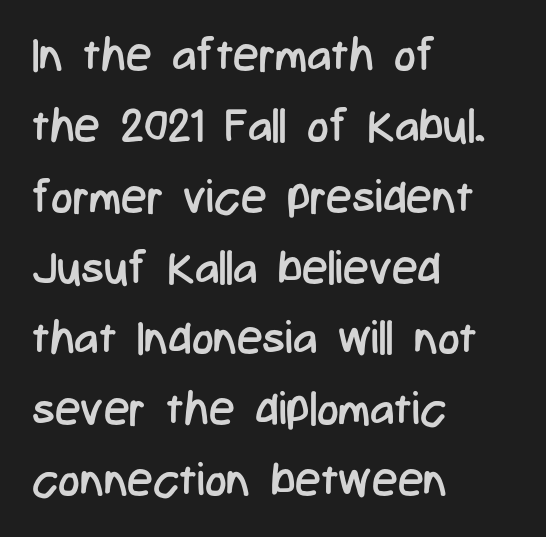
The rendering anchors every line to the left-hand side. Examine the stroke ends and you'll find no serifs. Stem width sits at or under what a default text font uses. Vertically, the passage feels balanced, rows spaced as you'd expect.
